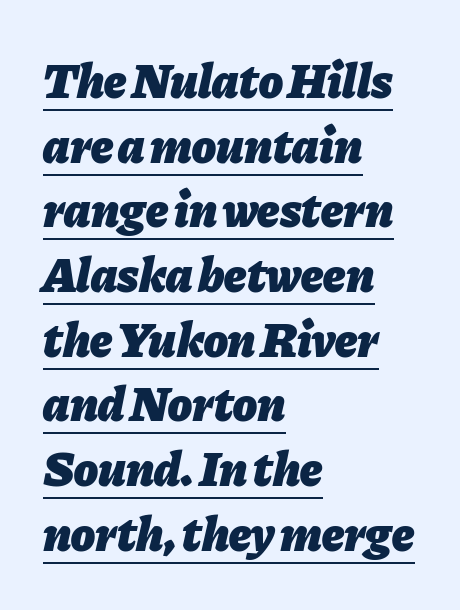
Q: Is the text bold? A: Yes.
Q: Is the text italic (slanted)? A: Yes, it leans right by about 11 degrees.
Q: Is the text underlined? A: Yes.
Q: How is the paragraph aligned? A: Left-aligned.
Q: Is the spacing between letters normal or unusually wide? A: Normal.
Q: Is the spacing between lines tight, normal or loose? A: Normal.
Q: Width (condensed, normal, or wide)? A: Normal.
Q: Stroke contrast? A: Low.
Q: x-height? A: Medium.
Q: Monospaced? A: No.
